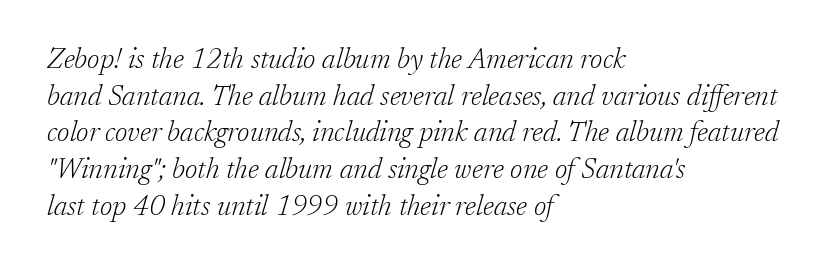
Is the block centered? No — it sits flush against the left margin. Characters follow at the spacing the type designer built in. Stroke terminals: seriffed. Weight: regular or lighter. The letters advance in unequal steps, a hallmark of proportional type. Yep, that's italic — everything's leaning.
